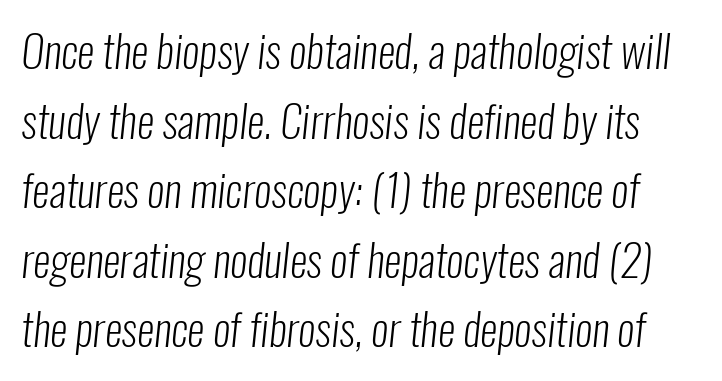
Caption: face not bold, strokes unweighted. The gap between lines stays unmarked. Successive baselines arrive at the customary interval. Here the glyphs are tracked normally, forming tight word shapes.
